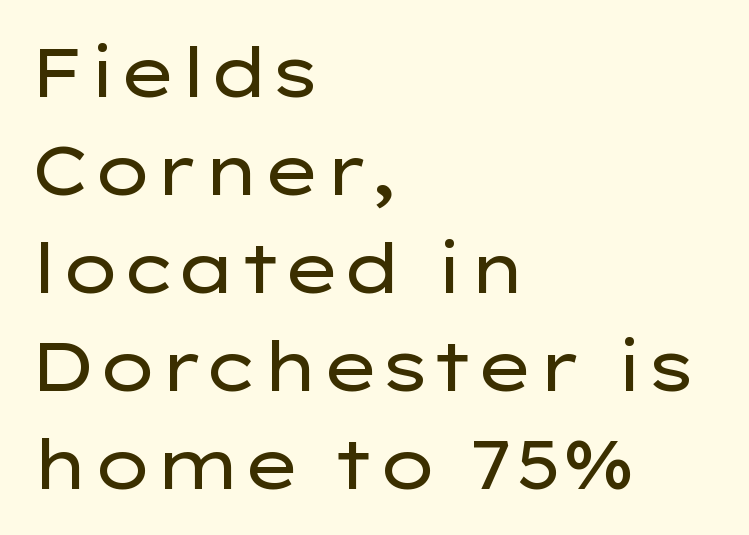
Q: Is the text bold? A: No.
Q: Is the text italic (slanted)? A: No, it is upright.
Q: Is the typeface a serif or a sans-serif typeface? A: Sans-serif.
Q: Is the text underlined? A: No.
Q: How is the paragraph aligned? A: Left-aligned.
Q: Is the spacing between letters normal or unusually wide? A: Normal.
Q: Is the spacing between lines tight, normal or loose? A: Normal.
Q: Width (condensed, normal, or wide)? A: Wide.
Q: Stroke contrast? A: Low.
Q: x-height? A: Medium.
Q: Monospaced? A: No.
